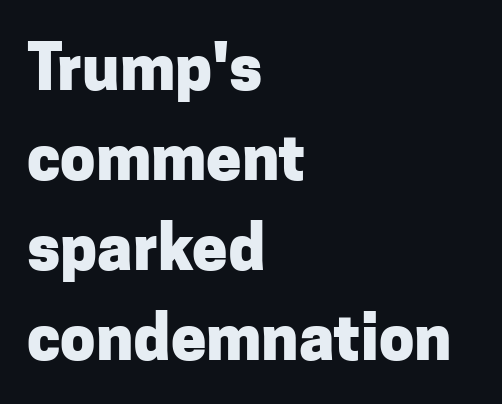
The compositor pushed each line to the left boundary. The baseline area is clear. Examine the stroke ends and you'll find no serifs. Ordinary non-slanted type is in use. Leading matches the norm, producing a regular column.
